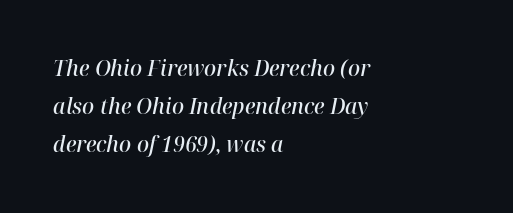
{"italic": "yes", "lean": "right", "slant_degrees": 12, "bold": "semi", "underline": "no", "align": "left", "line_spacing_ratio": 1.82, "letter_spacing": "normal", "letter_spacing_em": 0.0, "glyph_px": 21}
